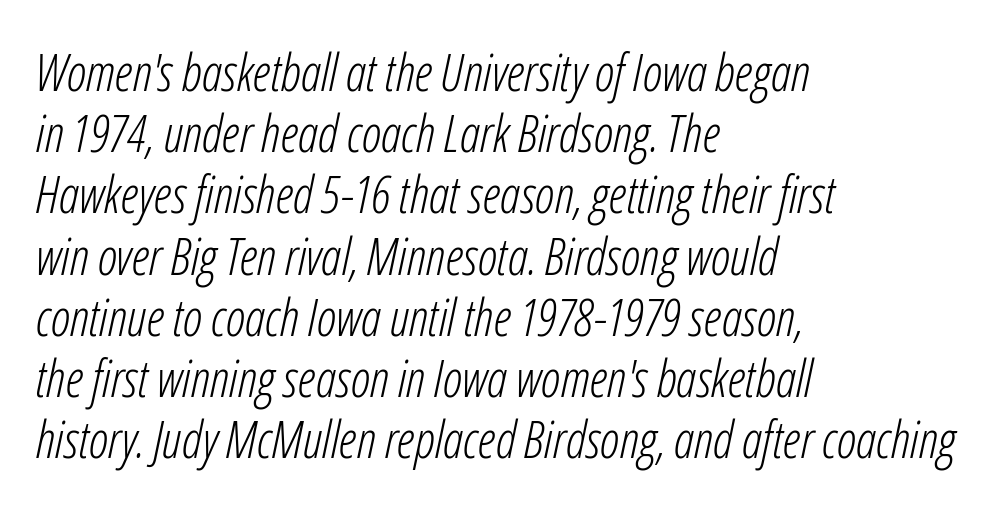
The image shows 51 px light, condensed type, italic (leaning right); set left-aligned, line spacing 1.2x, normal letter spacing, not underlined; low stroke contrast and a medium x-height.
